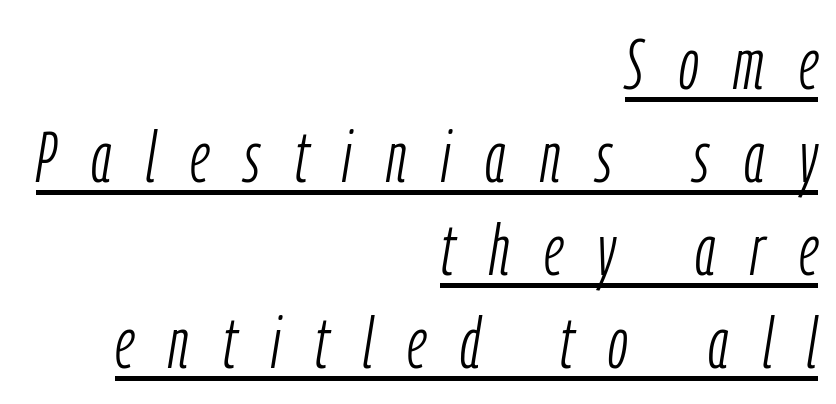
Every row of glyphs terminates at an identical x-position on the right. The typeface has the unassuming heft of standard copy or less. Is this a fixed-width face? No — the glyphs have proportional, varying widths. This sample uses expanded letter spacing, leaving extra air between glyphs.
